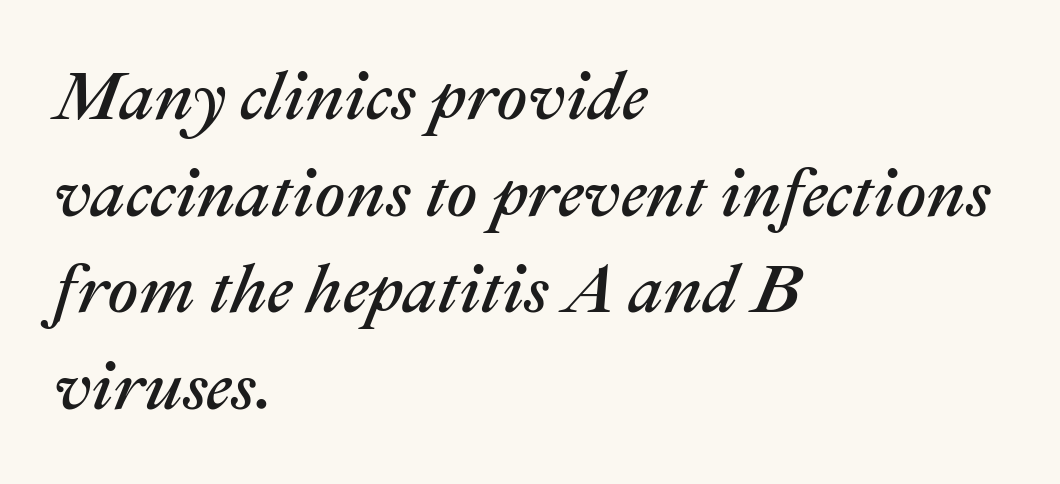
It's the slanting kind of type. Nobody drew a line under any word here. The rendering uses a moderate line-height, typical for paragraphs. A typesetter would call this proportional, since set widths differ per character.
